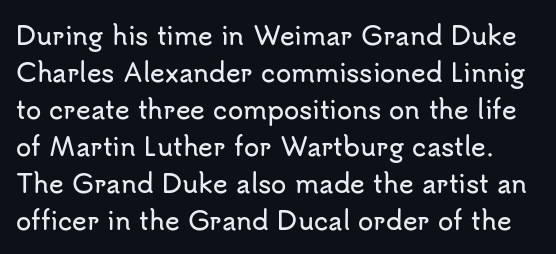
{"italic": "no", "underline": "no", "line_spacing": "normal", "line_spacing_ratio": 1.48, "letter_spacing": "normal", "letter_spacing_em": 0.0, "glyph_px": 25}
